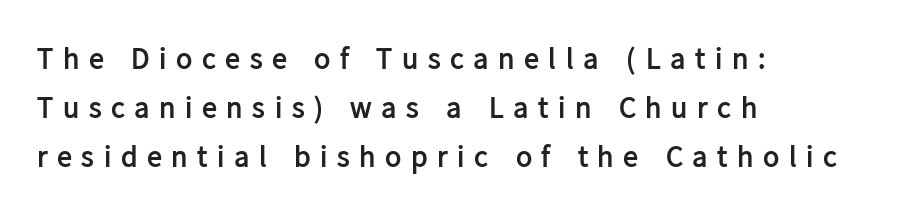
{"serif": "no", "italic": "no", "bold": "yes", "weight": "semibold", "width": "normal", "stroke_contrast": "low", "x_height": "medium", "monospaced": "no", "underline": "no", "align": "left", "line_spacing": "normal", "line_spacing_ratio": 1.63, "letter_spacing": "wide", "letter_spacing_em": 0.32, "glyph_px": 30}
